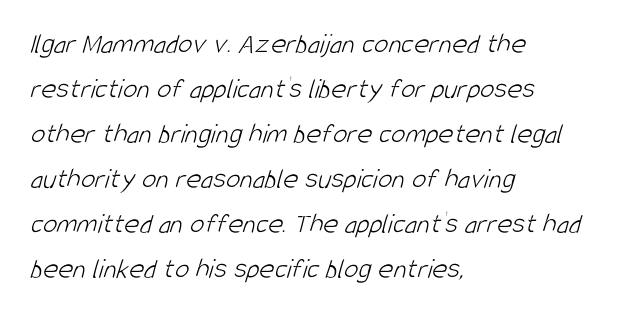
Q: Is the text bold? A: No.
Q: Is the typeface a serif or a sans-serif typeface? A: Sans-serif.
Q: Is the text underlined? A: No.
Q: How is the paragraph aligned? A: Left-aligned.
Q: Is the spacing between letters normal or unusually wide? A: Normal.
Q: Is the spacing between lines tight, normal or loose? A: Normal.
Q: Width (condensed, normal, or wide)? A: Condensed.
Q: Stroke contrast? A: Low.
Q: x-height? A: Large.
Q: Monospaced? A: No.
